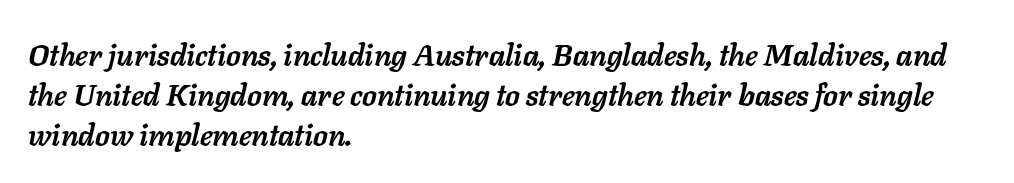
Q: Is the text bold? A: Yes.
Q: Is the text italic (slanted)? A: Yes, it leans right by about 11 degrees.
Q: Is the text underlined? A: No.
Q: How is the paragraph aligned? A: Left-aligned.
Q: Is the spacing between letters normal or unusually wide? A: Normal.
Q: Is the spacing between lines tight, normal or loose? A: Normal.
Q: Width (condensed, normal, or wide)? A: Normal.
Q: Stroke contrast? A: Low.
Q: x-height? A: Medium.
Q: Monospaced? A: No.
